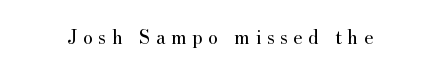
Stroke thickness stays within the range of a standard reading face or lighter. What stands out about the letter spacing? Its width — letters are far apart. A bare baseline throughout the passage. Every character sits straight up, as roman type does.
